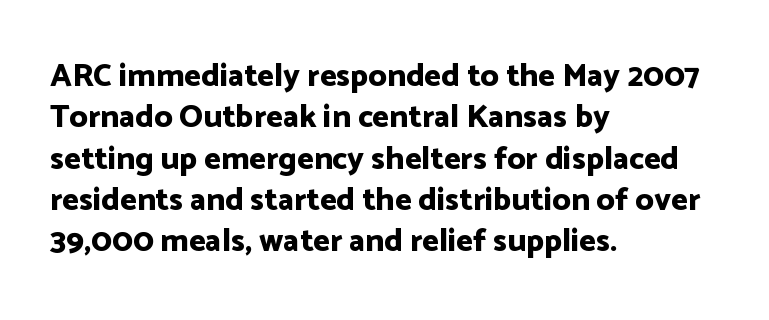
{"serif": "no", "italic": "no", "bold": "yes", "weight": "bold", "width": "normal", "stroke_contrast": "low", "x_height": "medium", "monospaced": "no", "underline": "no", "align": "left", "line_spacing": "normal", "line_spacing_ratio": 1.29, "letter_spacing": "normal", "letter_spacing_em": 0.0, "glyph_px": 32}
